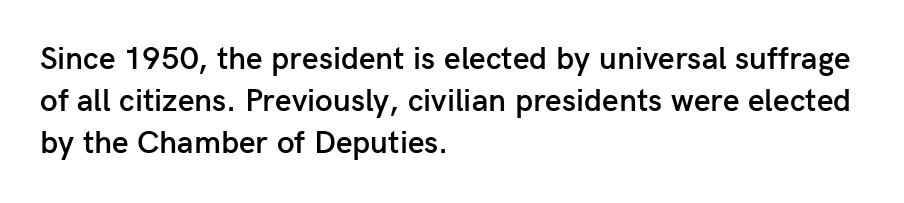
The image shows 32 px semibold sans-serif type, upright; set left-aligned, normal line spacing (1.31x), normal letter spacing, not underlined; low stroke contrast and a medium x-height.
